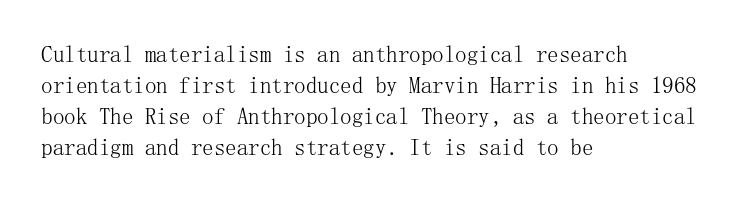
Q: Is the text bold? A: No.
Q: Is the text italic (slanted)? A: No, it is upright.
Q: Is the text underlined? A: No.
Q: How is the paragraph aligned? A: Left-aligned.
Q: Is the spacing between letters normal or unusually wide? A: Normal.
Q: Is the spacing between lines tight, normal or loose? A: Normal.
